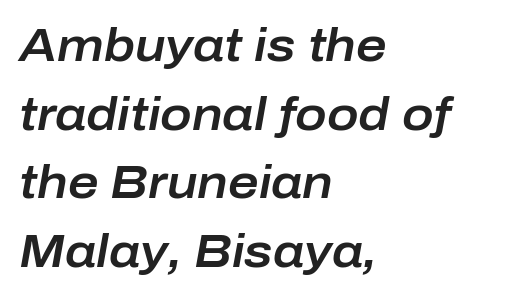
You can tell it's italic because the verticals aren't actually vertical. Tracking here is standard; glyphs follow each other at the usual distance. Line spacing here is normal. Character widths vary here, with narrow letters taking less room than wide ones.
